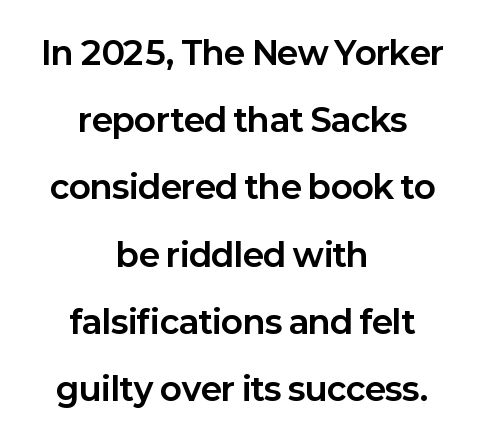
Q: Is the text bold? A: Yes.
Q: Is the text italic (slanted)? A: No, it is upright.
Q: Is the typeface a serif or a sans-serif typeface? A: Sans-serif.
Q: Is the text underlined? A: No.
Q: How is the paragraph aligned? A: Centered.
Q: Is the spacing between letters normal or unusually wide? A: Normal.
Q: Is the spacing between lines tight, normal or loose? A: Loose.
Q: Width (condensed, normal, or wide)? A: Normal.
Q: Stroke contrast? A: Low.
Q: x-height? A: Medium.
Q: Monospaced? A: No.
